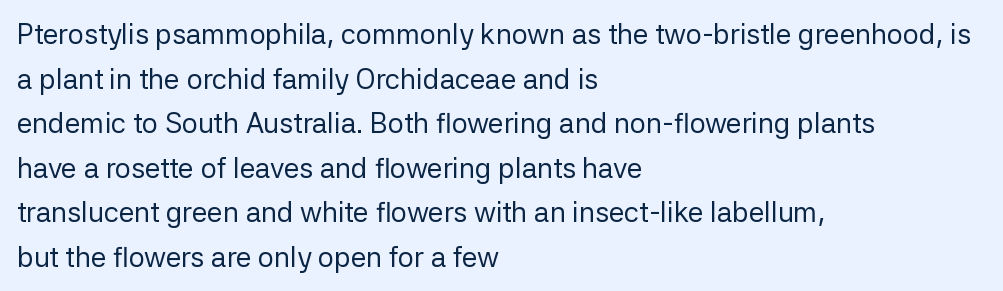
Q: Is the text bold? A: No.
Q: Is the text italic (slanted)? A: No, it is upright.
Q: Is the typeface a serif or a sans-serif typeface? A: Sans-serif.
Q: Is the text underlined? A: No.
Q: How is the paragraph aligned? A: Left-aligned.
Q: Is the spacing between letters normal or unusually wide? A: Normal.
Q: Is the spacing between lines tight, normal or loose? A: Normal.
Q: Width (condensed, normal, or wide)? A: Normal.
Q: Stroke contrast? A: Low.
Q: x-height? A: Medium.
Q: Monospaced? A: No.
